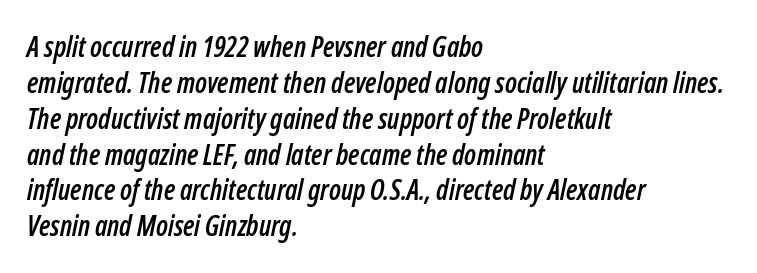
The image shows 28 px condensed type, italic (leaning right); set left-aligned, normal line spacing (1.28x), normal letter spacing, not underlined; low stroke contrast and a medium x-height.
